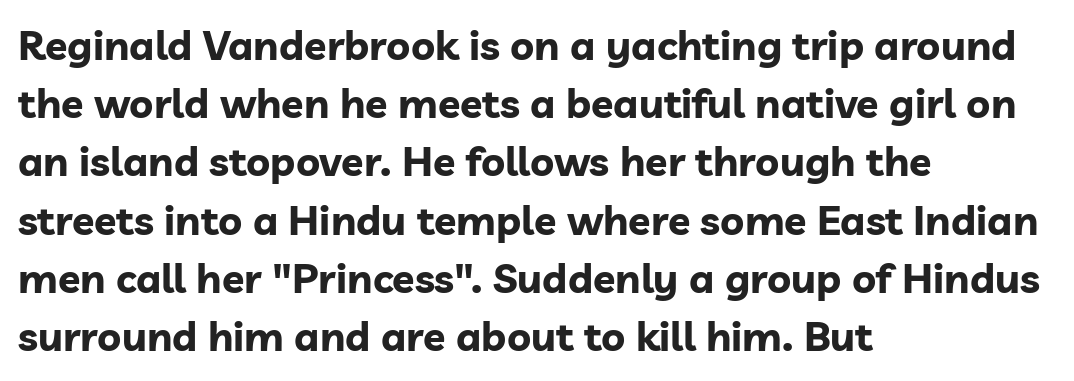
{"serif": "no", "italic": "no", "bold": "yes", "weight": "bold", "width": "normal", "stroke_contrast": "low", "x_height": "medium", "monospaced": "no", "underline": "no", "align": "left", "line_spacing": "normal", "line_spacing_ratio": 1.42, "letter_spacing": "normal", "letter_spacing_em": 0.0, "glyph_px": 41}
